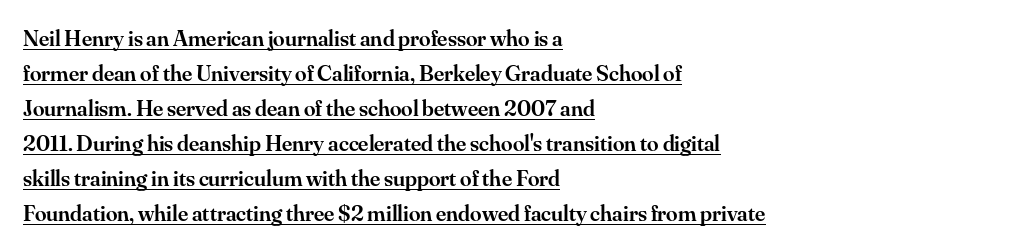
Check the space under the baseline: a stroke is drawn there. In terms of posture, this sample is upright. Visually the block forms a straight wall on the left and a jagged coastline on the right. The vertical gap from one line to the next is medium. The type is set solid horizontally, with unmodified tracking. Set as a demibold, roughly 600 on the weight scale.
